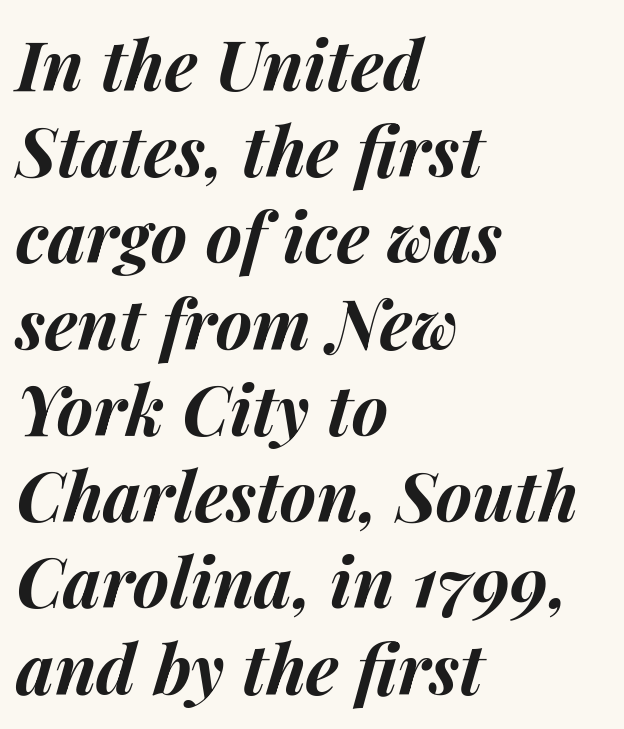
Summary of vertical rhythm: regular, with standard interline spacing. Note the varied advance widths — an 'i' is clearly narrower than an 'm'. Typesetter's note: full bold, strokes at maximum text heaviness. The gap between lines stays unmarked. The typesetter chose a ragged-right arrangement here.
